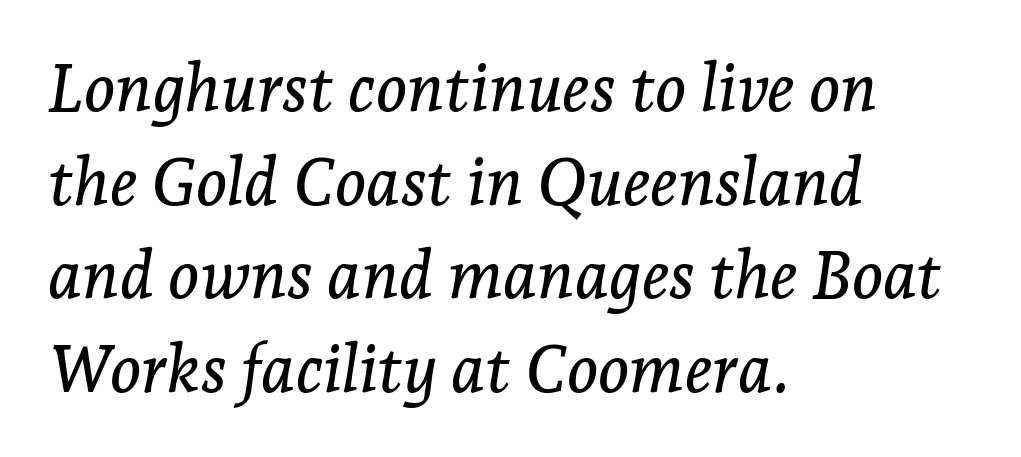
Q: Is the text italic (slanted)? A: Yes, it leans right by about 7 degrees.
Q: Is the typeface a serif or a sans-serif typeface? A: Serif.
Q: Is the text underlined? A: No.
Q: How is the paragraph aligned? A: Left-aligned.
Q: Is the spacing between letters normal or unusually wide? A: Normal.
Q: Is the spacing between lines tight, normal or loose? A: Normal.
Q: Width (condensed, normal, or wide)? A: Normal.
Q: Stroke contrast? A: Low.
Q: x-height? A: Medium.
Q: Monospaced? A: No.
